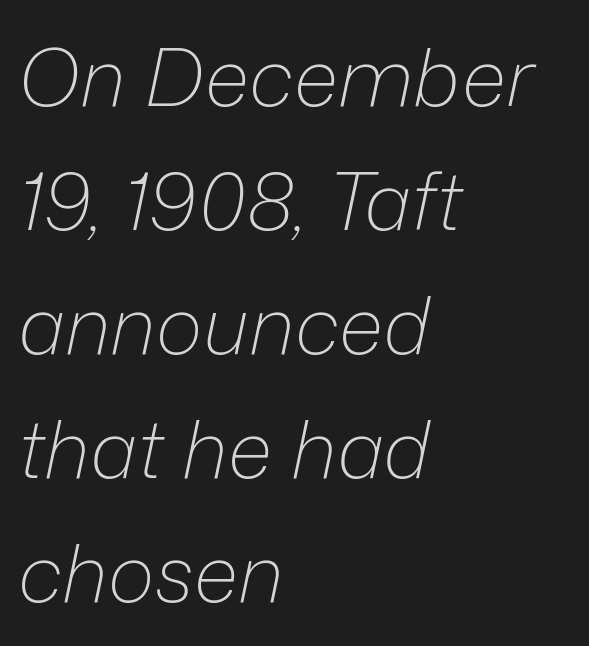
Caption: standard tracking, unaltered. Underline: absent. Caption: face not bold, strokes unweighted. Italic: yes, the glyphs are oblique. Character widths vary here, with narrow letters taking less room than wide ones. The lines in this sample share a left origin and differ only in where they stop.
